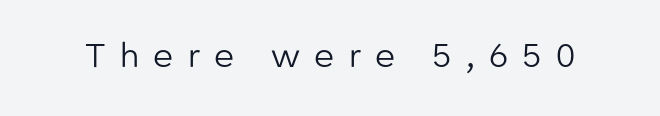
Is the stroke heavy? The answer is a plain regular-or-lighter. Think of a printed novel: that variable character pitch is what you see here. Unlike a traditional serif, this face leaves its strokes unadorned. Italic? Not at all — the glyphs are vertical. This rendering features lettering with no underline.
